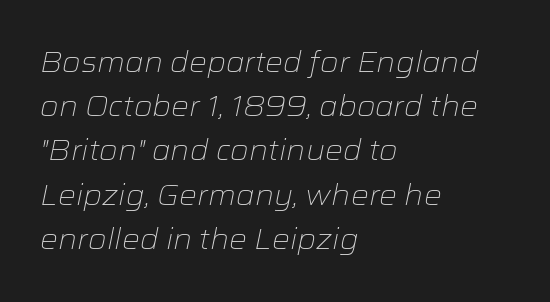
{"italic": "yes", "lean": "right", "slant_degrees": 12, "bold": "no", "weight": "light", "width": "wide", "stroke_contrast": "low", "x_height": "medium", "monospaced": "no", "underline": "no", "align": "left", "line_spacing": "normal", "line_spacing_ratio": 1.58, "letter_spacing": "normal", "letter_spacing_em": 0.0, "glyph_px": 28}
